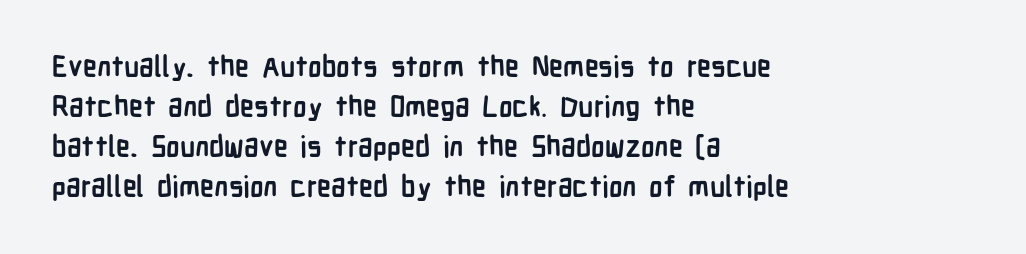
In terms of posture, this sample is upright. Pretty heavy lettering here — definitely bold. Spacing between characters is what you'd get straight out of the box. Spacing verdict: proportional, widths tailored to each character.
